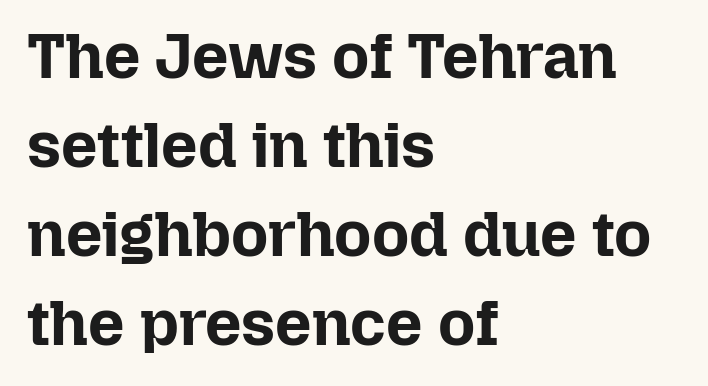
Q: Is the text bold? A: Yes.
Q: Is the text italic (slanted)? A: No, it is upright.
Q: Is the text underlined? A: No.
Q: How is the paragraph aligned? A: Left-aligned.
Q: Is the spacing between letters normal or unusually wide? A: Normal.
Q: Is the spacing between lines tight, normal or loose? A: Normal.
Q: Width (condensed, normal, or wide)? A: Normal.
Q: Stroke contrast? A: Low.
Q: x-height? A: Medium.
Q: Monospaced? A: No.
